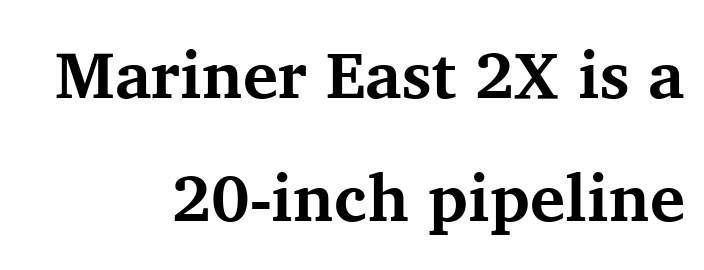
Q: Is the text bold? A: Yes.
Q: Is the text italic (slanted)? A: No, it is upright.
Q: Is the typeface a serif or a sans-serif typeface? A: Serif.
Q: Is the text underlined? A: No.
Q: How is the paragraph aligned? A: Right-aligned.
Q: Is the spacing between letters normal or unusually wide? A: Normal.
Q: Width (condensed, normal, or wide)? A: Normal.
Q: Stroke contrast? A: Medium.
Q: x-height? A: Medium.
Q: Monospaced? A: No.
